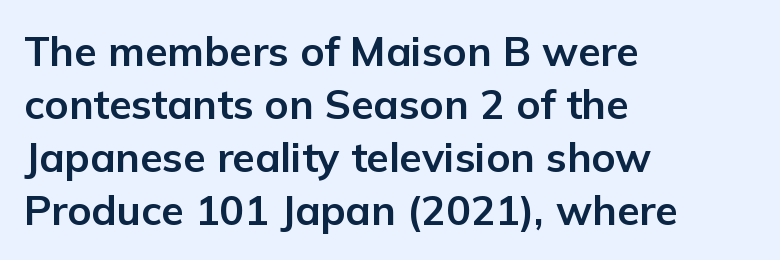
The image shows 41 px bold sans-serif type, upright; set left-aligned, normal line spacing (1.29x), normal letter spacing, not underlined; low stroke contrast and a medium x-height.
